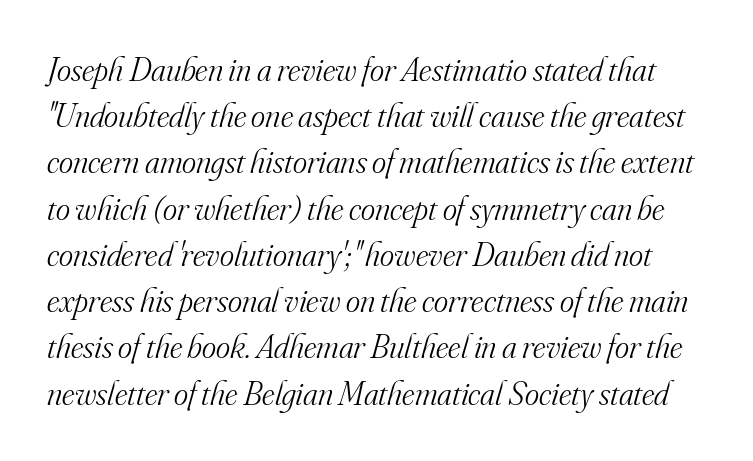
Notice how the stems are inclined rather than vertical — that's the hallmark of italics. A normal amount of white space separates one row of letters from the next. Weight: in the light-to-regular range. Little horizontal feet cap the strokes, marking this as serif type.
